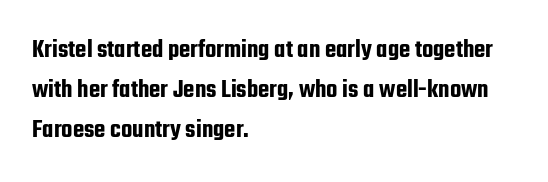
The image shows 26 px text type, upright; set left-aligned, normal line spacing (1.53x), normal letter spacing, not underlined.
